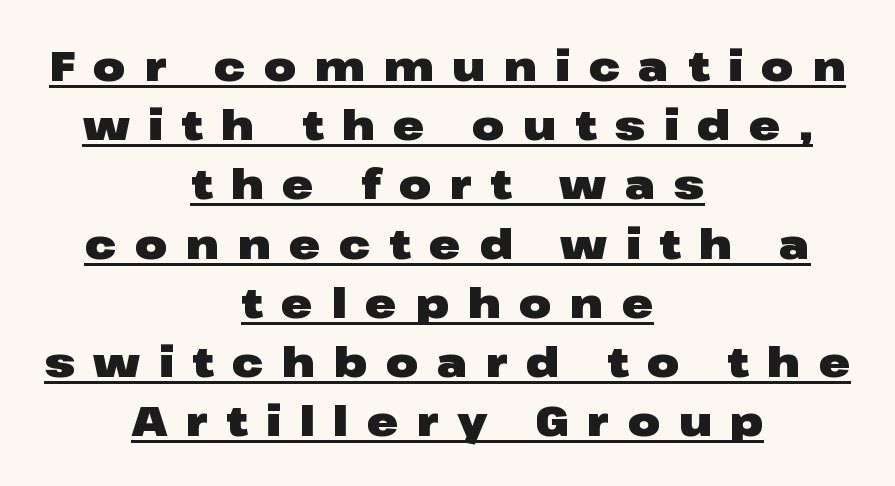
The image shows 42 px heavy, wide sans-serif type, upright; set centered, normal line spacing (1.41x), unusually wide letter spacing (+0.44 em), underlined; low stroke contrast and a medium x-height.
